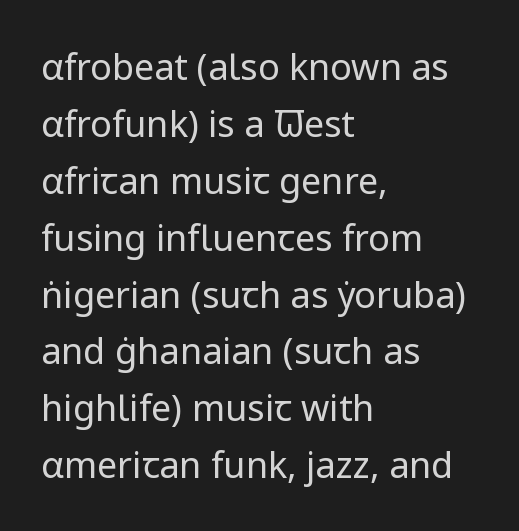
{"serif": "no", "italic": "no", "bold": "no", "weight": "regular", "width": "normal", "stroke_contrast": "low", "x_height": "medium", "monospaced": "no", "underline": "no", "align": "left", "line_spacing": "normal", "line_spacing_ratio": 1.58, "letter_spacing": "normal", "letter_spacing_em": 0.0, "glyph_px": 36}
